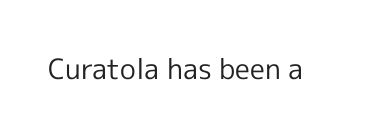
Q: Is the text bold? A: No.
Q: Is the text italic (slanted)? A: No, it is upright.
Q: Is the typeface a serif or a sans-serif typeface? A: Sans-serif.
Q: Is the text underlined? A: No.
Q: Is the spacing between letters normal or unusually wide? A: Normal.
Q: Width (condensed, normal, or wide)? A: Normal.
Q: x-height? A: Medium.
Q: Monospaced? A: No.
